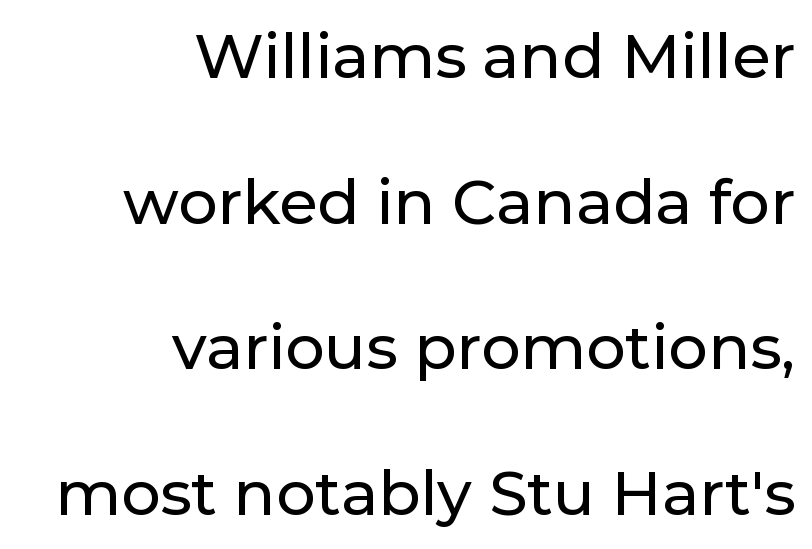
{"serif": "no", "italic": "no", "width": "normal", "stroke_contrast": "low", "x_height": "medium", "monospaced": "no", "underline": "no", "align": "right", "line_spacing": "loose", "line_spacing_ratio": 2.35, "letter_spacing": "normal", "letter_spacing_em": 0.0, "glyph_px": 62}
